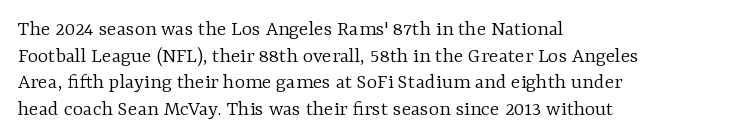
{"italic": "no", "bold": "no", "underline": "no", "align": "left", "line_spacing_ratio": 1.21, "letter_spacing": "normal", "letter_spacing_em": 0.0, "glyph_px": 22}
